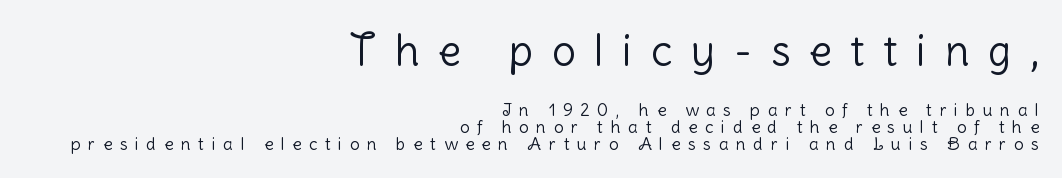
The image shows 42 px light sans-serif type, upright; set right-aligned, tight line spacing (1.0x), unusually wide letter spacing (+0.45 em), not underlined; the first (top) block is 2.47x larger; low stroke contrast and a medium x-height.
